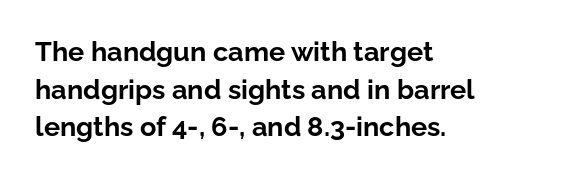
Q: Is the text bold? A: Yes.
Q: Is the text italic (slanted)? A: No, it is upright.
Q: Is the text underlined? A: No.
Q: How is the paragraph aligned? A: Left-aligned.
Q: Is the spacing between letters normal or unusually wide? A: Normal.
Q: Is the spacing between lines tight, normal or loose? A: Normal.
